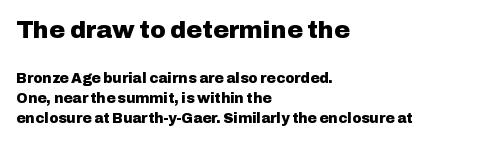
{"italic": "no", "bold": "yes", "underline": "no", "align": "left", "line_spacing": "normal", "line_spacing_ratio": 1.43, "letter_spacing": "normal", "letter_spacing_em": 0.0, "larger_block": "first", "size_ratio": 1.71, "glyph_px": 24}
